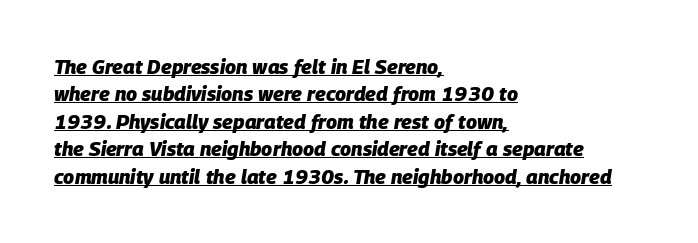
{"italic": "yes", "lean": "right", "slant_degrees": 9, "bold": "yes", "underline": "yes", "align": "left", "line_spacing": "normal", "line_spacing_ratio": 1.37, "letter_spacing": "normal", "letter_spacing_em": 0.0, "glyph_px": 20}
